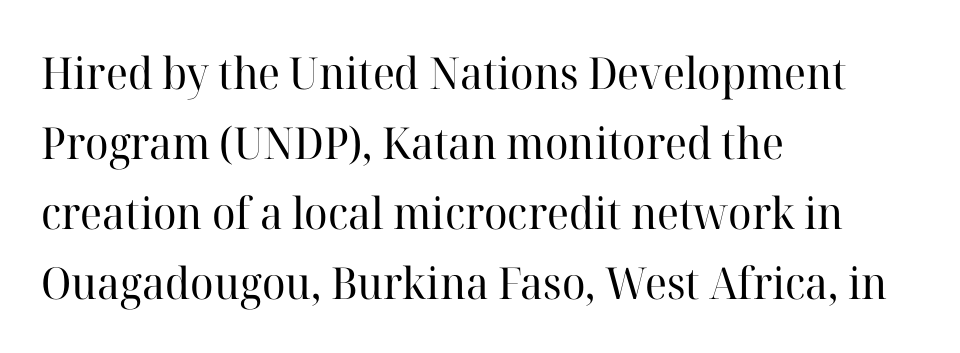
The image shows 44 px regular-weight serif type, upright; set left-aligned, normal line spacing (1.59x), normal letter spacing, not underlined; high stroke contrast and a medium x-height.
